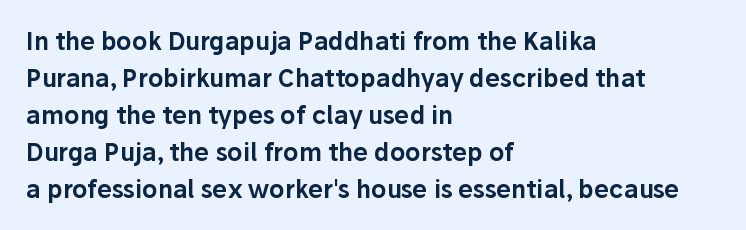
This is roman type, the default non-slanted kind. The lines in this sample share a left origin and differ only in where they stop. Glance below the letters and you will spot only blank space. The line-height multiplier appears to be the usual default. No extra tracking has been applied to these lines.
